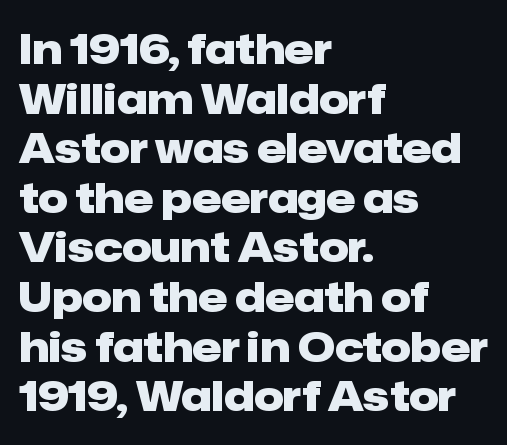
Q: Is the text bold? A: Yes.
Q: Is the text italic (slanted)? A: No, it is upright.
Q: Is the typeface a serif or a sans-serif typeface? A: Sans-serif.
Q: Is the text underlined? A: No.
Q: How is the paragraph aligned? A: Left-aligned.
Q: Is the spacing between letters normal or unusually wide? A: Normal.
Q: Width (condensed, normal, or wide)? A: Normal.
Q: Stroke contrast? A: Low.
Q: x-height? A: Medium.
Q: Monospaced? A: No.
